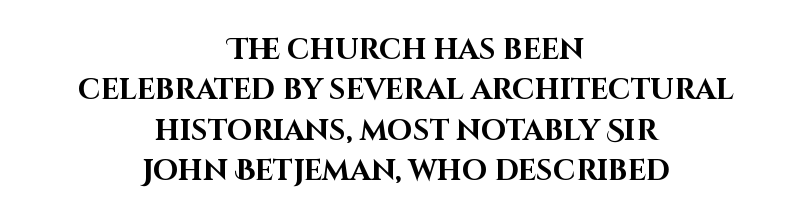
Q: Is the text bold? A: Yes.
Q: Is the text italic (slanted)? A: No, it is upright.
Q: Is the typeface a serif or a sans-serif typeface? A: Sans-serif.
Q: Is the text underlined? A: No.
Q: How is the paragraph aligned? A: Centered.
Q: Is the spacing between letters normal or unusually wide? A: Normal.
Q: Is the spacing between lines tight, normal or loose? A: Normal.
Q: Width (condensed, normal, or wide)? A: Normal.
Q: Stroke contrast? A: High.
Q: x-height? A: Large.
Q: Monospaced? A: No.
